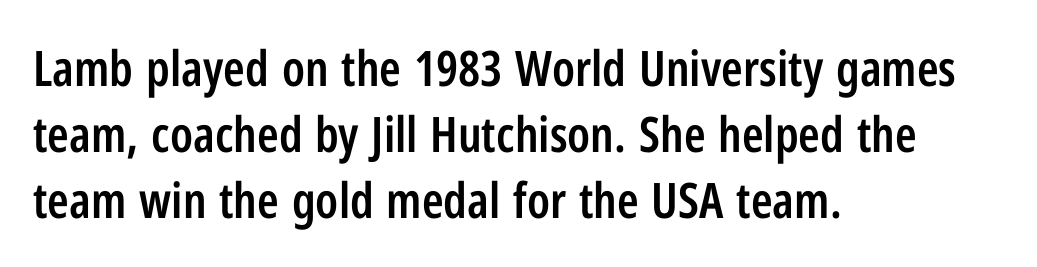
The rendering shows plain stroke endings on the letterforms — a sans-serif design. Left-aligned paragraph, ragged on the right. The type sits square on the baseline with zero lean. These lines sit exactly where default settings would place them.
